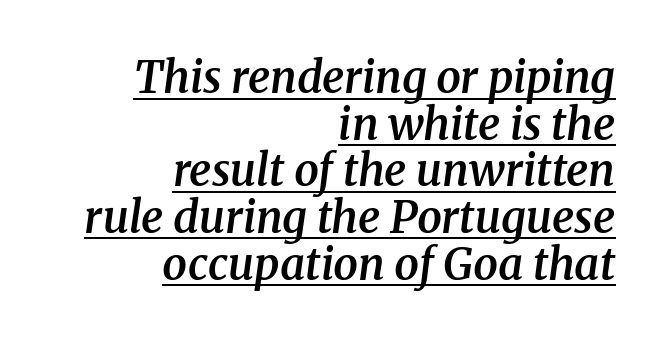
{"serif": "yes", "italic": "yes", "lean": "right", "slant_degrees": 8, "bold": "semi", "weight": "semibold", "width": "normal", "stroke_contrast": "medium", "x_height": "medium", "monospaced": "no", "underline": "yes", "align": "right", "line_spacing": "tight", "line_spacing_ratio": 1.06, "letter_spacing": "normal", "letter_spacing_em": 0.0, "glyph_px": 44}
